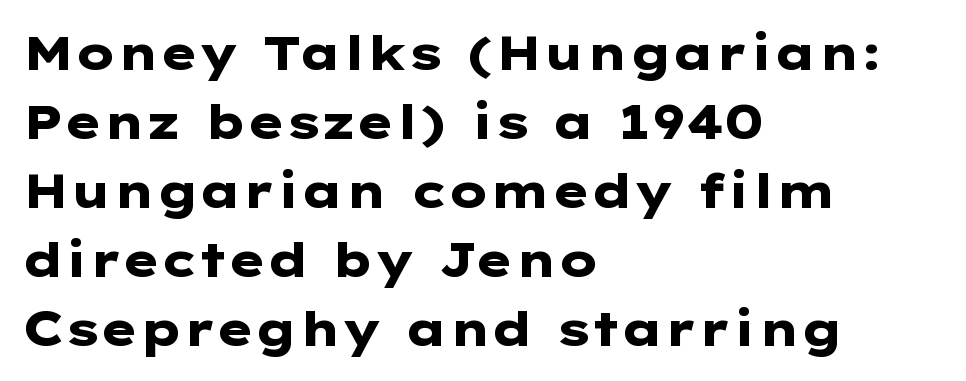
Decoration check: the copy has no underline. Do the characters align in a grid? No, the font is proportional. These lines were composed using upright roman letters. The compositor pushed each line to the left boundary. The characters look thick and weighty, a clear bold. Look at the bottom of the vertical strokes: they stop flat, with no serifs.
